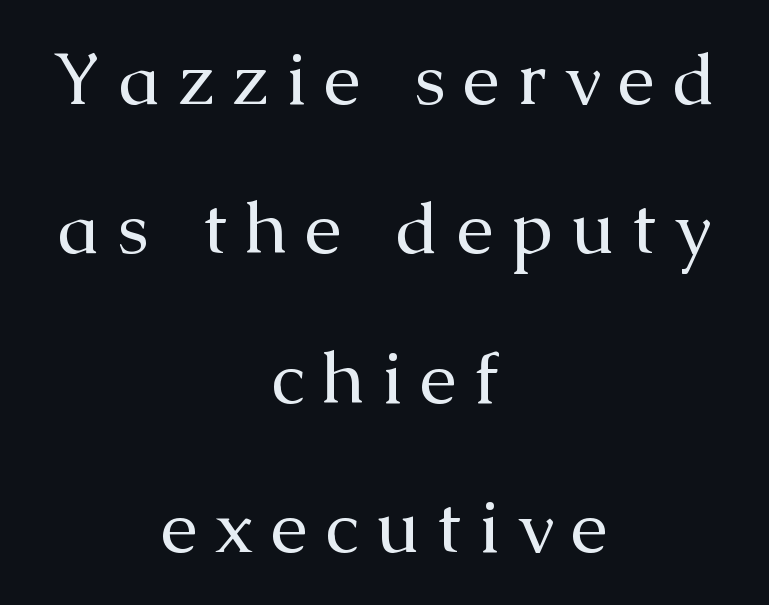
Here the designer chose a conventional face with non-uniform glyph widths. Are there feet on the stems? There are — it's a serif. In terms of posture, this sample is upright. Does the copy run flush right? No — it is centered line by line.
